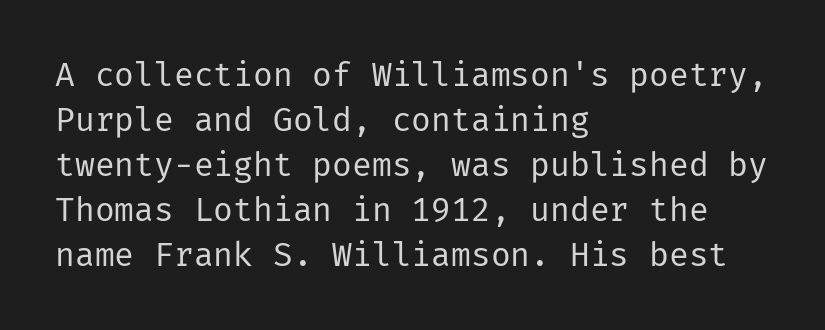
The image shows 33 px regular-weight sans-serif type, upright; set left-aligned, normal line spacing (1.36x), normal letter spacing, not underlined; low stroke contrast and a medium x-height.
